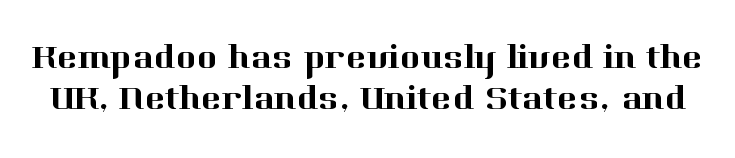
{"serif": "yes", "italic": "no", "width": "normal", "stroke_contrast": "high", "x_height": "medium", "monospaced": "no", "underline": "no", "line_spacing_ratio": 1.17, "letter_spacing": "normal", "letter_spacing_em": 0.0, "glyph_px": 35}
